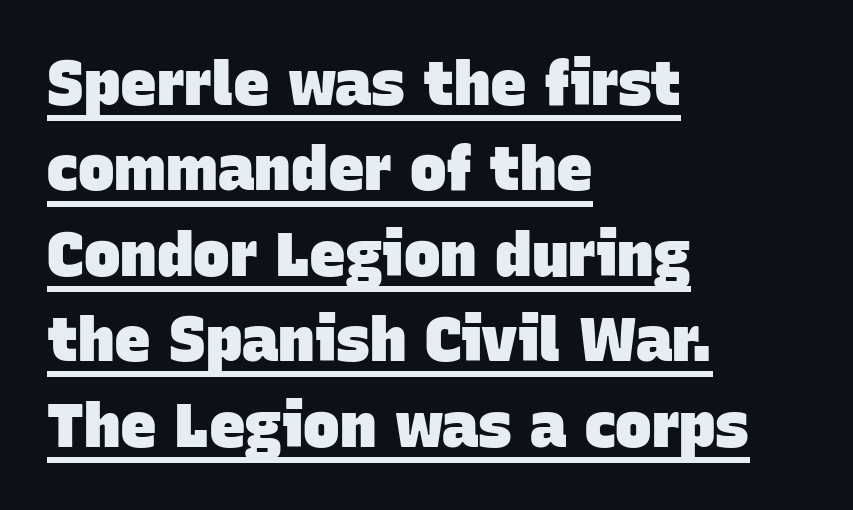
Q: Is the text bold? A: Yes.
Q: Is the typeface a serif or a sans-serif typeface? A: Sans-serif.
Q: Is the text underlined? A: Yes.
Q: How is the paragraph aligned? A: Left-aligned.
Q: Is the spacing between letters normal or unusually wide? A: Normal.
Q: Is the spacing between lines tight, normal or loose? A: Normal.
Q: Width (condensed, normal, or wide)? A: Normal.
Q: Stroke contrast? A: Low.
Q: x-height? A: Large.
Q: Monospaced? A: No.
